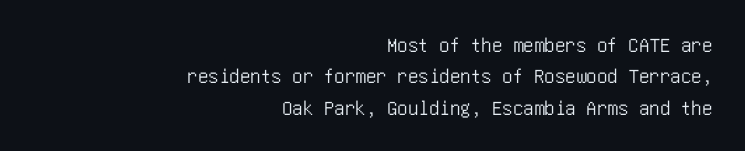
Q: Is the text italic (slanted)? A: No, it is upright.
Q: Is the text underlined? A: No.
Q: How is the paragraph aligned? A: Right-aligned.
Q: Is the spacing between letters normal or unusually wide? A: Normal.
Q: Is the spacing between lines tight, normal or loose? A: Normal.
